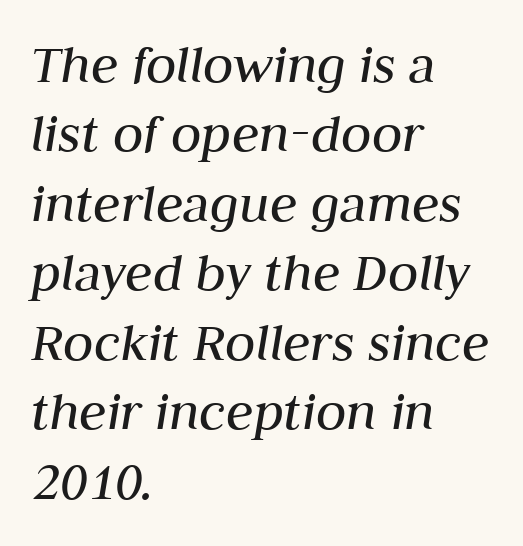
Q: Is the text bold? A: No.
Q: Is the text italic (slanted)? A: Yes, it leans right by about 10 degrees.
Q: Is the text underlined? A: No.
Q: How is the paragraph aligned? A: Left-aligned.
Q: Is the spacing between letters normal or unusually wide? A: Normal.
Q: Width (condensed, normal, or wide)? A: Normal.
Q: Stroke contrast? A: Medium.
Q: x-height? A: Medium.
Q: Monospaced? A: No.
